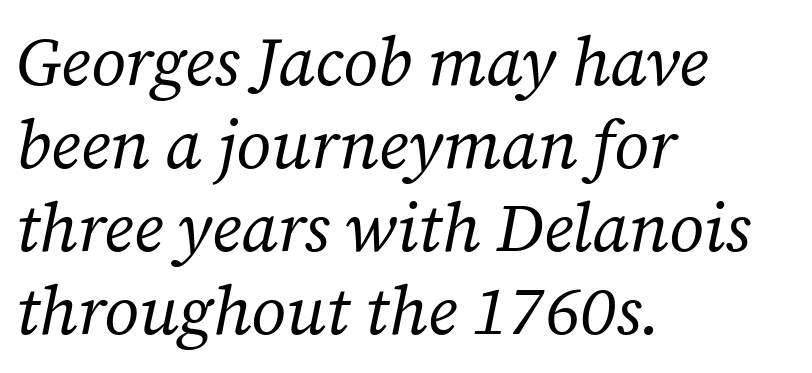
{"serif": "yes", "italic": "yes", "lean": "right", "slant_degrees": 12, "bold": "no", "weight": "regular", "width": "normal", "stroke_contrast": "low", "x_height": "medium", "monospaced": "no", "underline": "no", "align": "left", "line_spacing_ratio": 1.22, "letter_spacing": "normal", "letter_spacing_em": 0.0, "glyph_px": 68}
